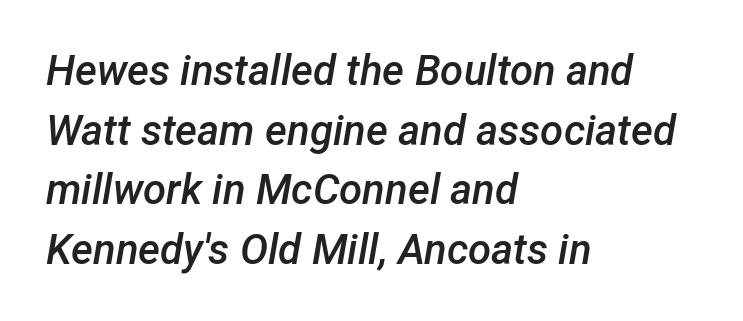
The image shows 42 px semibold type, italic (leaning right); set left-aligned, normal line spacing (1.42x), normal letter spacing, not underlined; low stroke contrast and a medium x-height.
